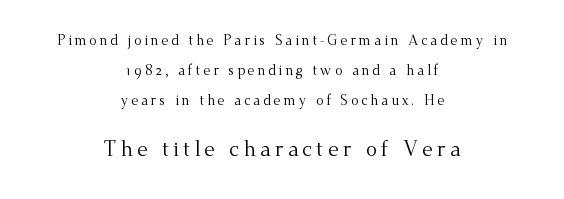
The image shows 21 px text type, upright; set centered, loose line spacing (2.13x), not underlined; the second (bottom) block is 1.5x larger.
